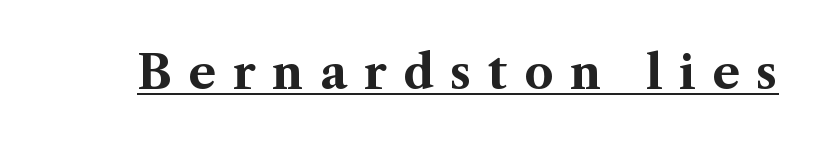
This sample uses a serif face. If you drew a line through each stem, it would be perfectly vertical. Quick note: underline on. Substantial extra tracking has been applied to these lines. This sample has the flowing, uneven cadence of proportional lettering.
